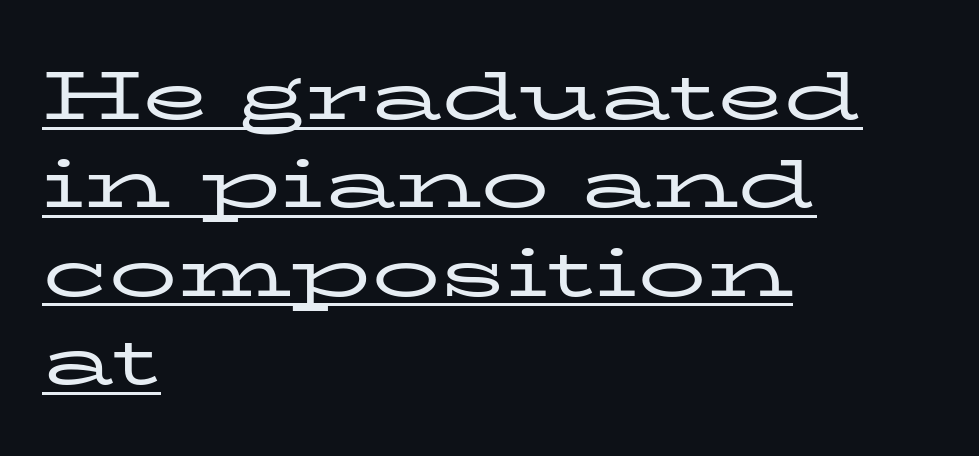
Q: Is the text bold? A: No.
Q: Is the text italic (slanted)? A: No, it is upright.
Q: Is the typeface a serif or a sans-serif typeface? A: Serif.
Q: Is the text underlined? A: Yes.
Q: How is the paragraph aligned? A: Left-aligned.
Q: Is the spacing between letters normal or unusually wide? A: Normal.
Q: Is the spacing between lines tight, normal or loose? A: Normal.
Q: Width (condensed, normal, or wide)? A: Wide.
Q: Stroke contrast? A: Low.
Q: x-height? A: Medium.
Q: Monospaced? A: No.
